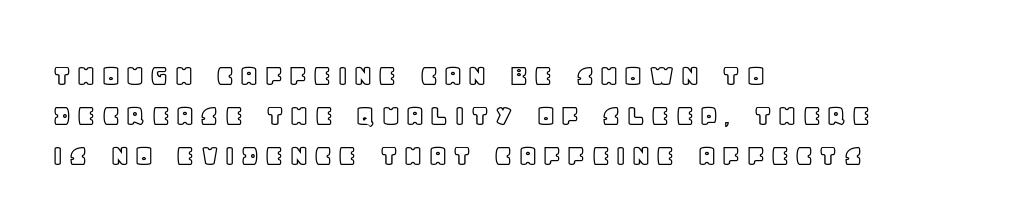
No word sits above an underline. Where is the straight margin? On the left. The rendering uses natural spacing where letterforms have individual widths. Is there much room between lines? A standard amount, neither cramped nor airy.
